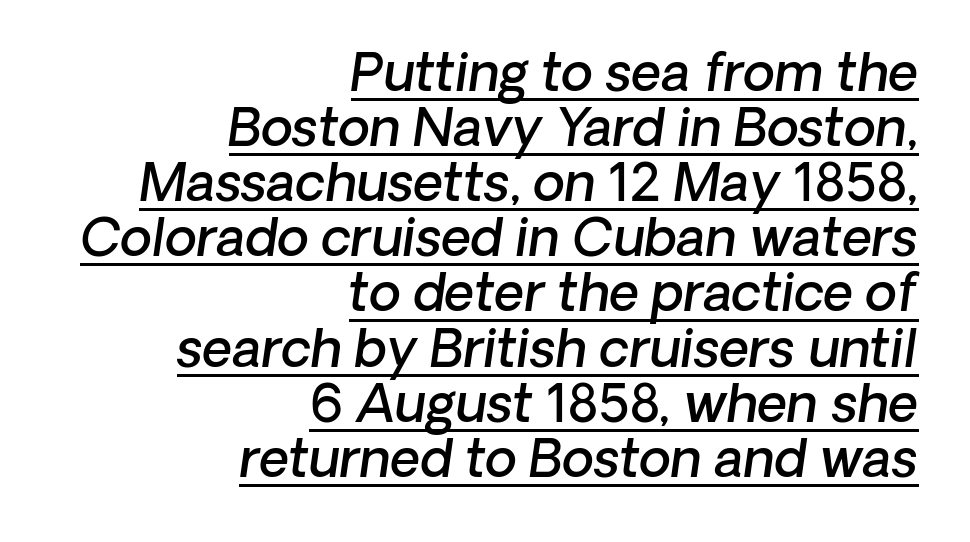
{"serif": "no", "bold": "semi", "weight": "semibold", "width": "normal", "stroke_contrast": "low", "x_height": "medium", "monospaced": "no", "underline": "yes", "align": "right", "line_spacing": "tight", "line_spacing_ratio": 1.06, "letter_spacing": "normal", "letter_spacing_em": 0.0, "glyph_px": 52}
